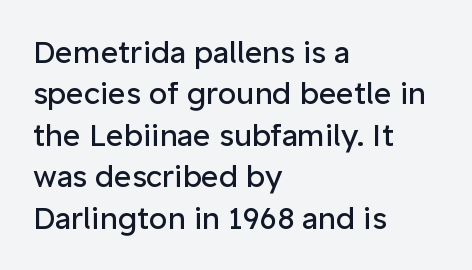
The image shows 30 px regular-weight sans-serif type, upright; set left-aligned, normal line spacing (1.38x), normal letter spacing, not underlined; low stroke contrast and a medium x-height.
